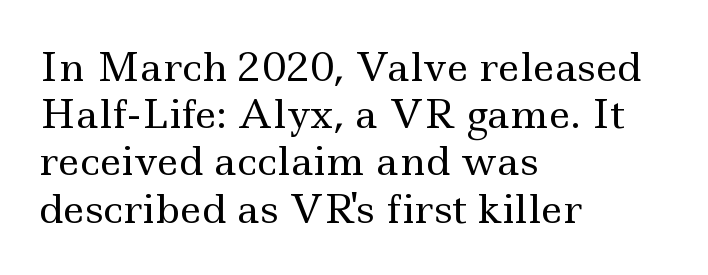
The face used here is rendered with its standard letterfit. If you drew a ruler down the left edge, every line would touch it. The words here are not underlined. The axis of the letterforms is exactly vertical. The letters carry serifs — small finishing strokes at the ends of their stems.
